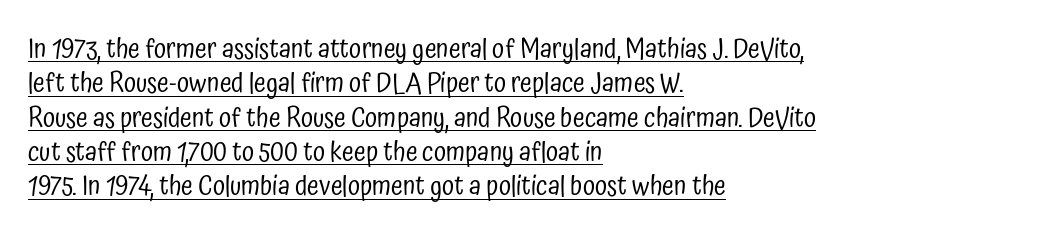
{"italic": "no", "bold": "no", "underline": "yes", "align": "left", "line_spacing": "normal", "line_spacing_ratio": 1.27, "letter_spacing": "normal", "letter_spacing_em": 0.0, "glyph_px": 27}
